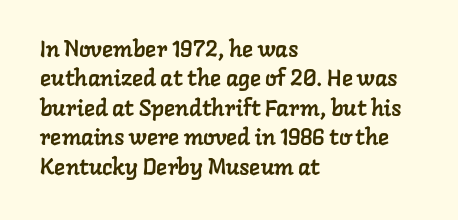
The baseline area is clear. In CSS terms this would be text-align: left. In terms of letterspacing, this is plain default setting. Interline gaps are of average width in this sample.
